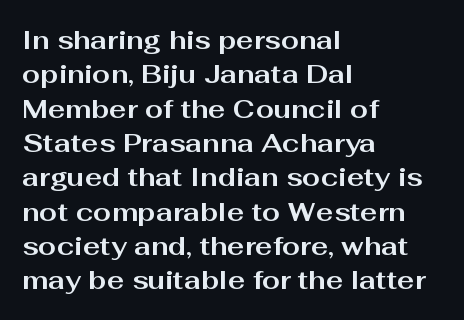
The image shows 26 px bold type, upright; set left-aligned, normal line spacing (1.32x), normal letter spacing, not underlined.
